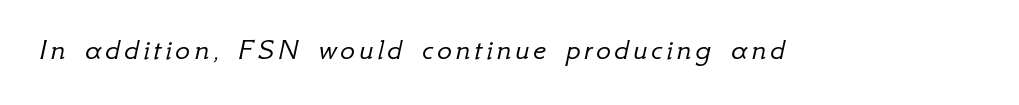
Q: Is the text bold? A: No.
Q: Is the text italic (slanted)? A: Yes, it leans right by about 12 degrees.
Q: Is the text underlined? A: No.
Q: Width (condensed, normal, or wide)? A: Normal.
Q: Stroke contrast? A: Low.
Q: x-height? A: Small.
Q: Monospaced? A: No.
